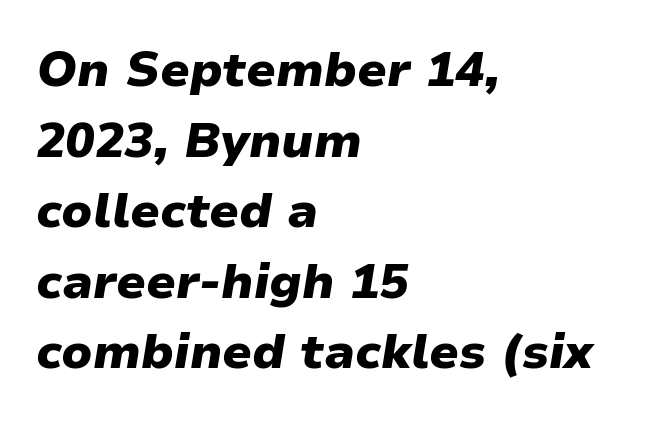
When letters slant like this, we call the style italic. Heft: maximum for text — a bold. A typesetter would call this zero additional tracking. Line beginnings align vertically; line endings do not. The space beneath each line is pristine and unruled.
